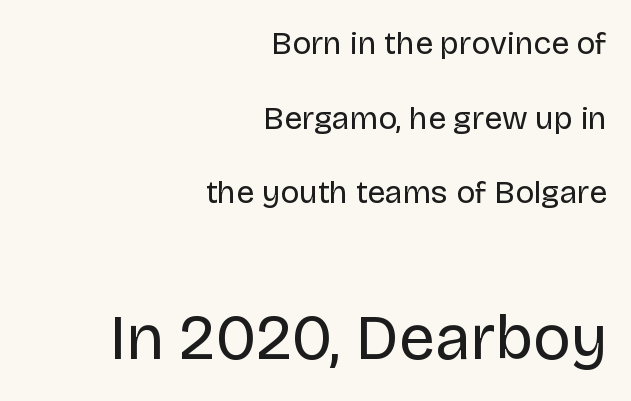
{"serif": "no", "italic": "no", "bold": "no", "weight": "regular", "width": "normal", "stroke_contrast": "low", "x_height": "large", "monospaced": "no", "underline": "no", "align": "right", "line_spacing": "loose", "line_spacing_ratio": 2.33, "letter_spacing": "normal", "letter_spacing_em": 0.0, "larger_block": "second", "size_ratio": 2.0, "glyph_px": 64}
